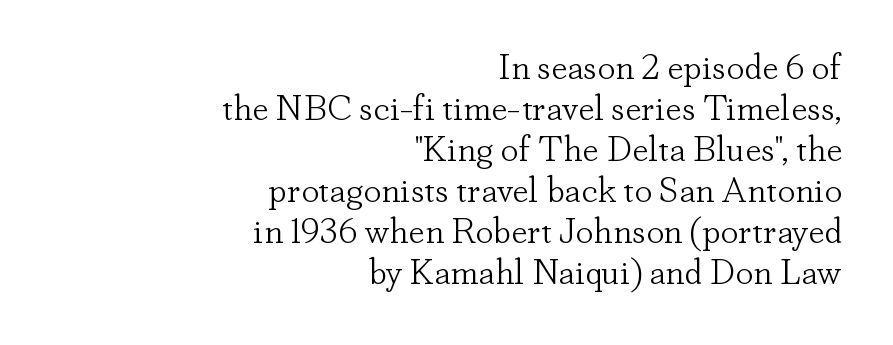
Q: Is the text bold? A: No.
Q: Is the text italic (slanted)? A: No, it is upright.
Q: Is the typeface a serif or a sans-serif typeface? A: Serif.
Q: Is the text underlined? A: No.
Q: How is the paragraph aligned? A: Right-aligned.
Q: Is the spacing between letters normal or unusually wide? A: Normal.
Q: Is the spacing between lines tight, normal or loose? A: Tight.
Q: Width (condensed, normal, or wide)? A: Normal.
Q: Stroke contrast? A: Low.
Q: x-height? A: Small.
Q: Monospaced? A: No.
